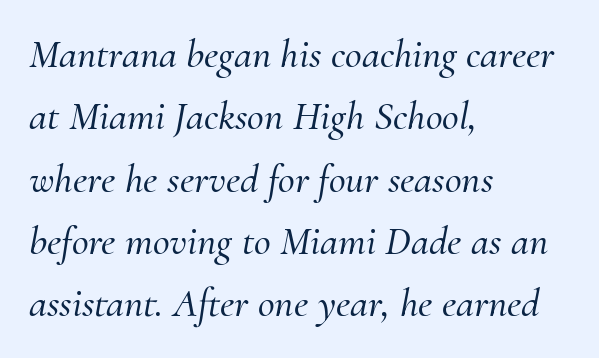
{"serif": "yes", "italic": "yes", "lean": "right", "slant_degrees": 10, "width": "normal", "stroke_contrast": "medium", "x_height": "small", "monospaced": "no", "underline": "no", "align": "left", "line_spacing": "normal", "line_spacing_ratio": 1.52, "letter_spacing": "normal", "letter_spacing_em": 0.0, "glyph_px": 41}
